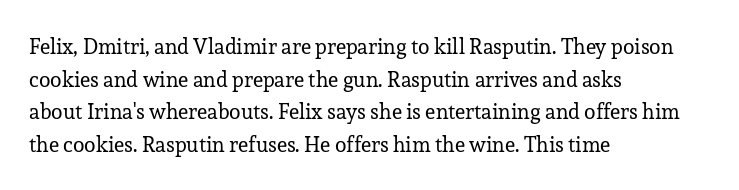
{"italic": "no", "bold": "no", "underline": "no", "align": "left", "line_spacing": "normal", "line_spacing_ratio": 1.55, "letter_spacing": "normal", "letter_spacing_em": 0.0, "glyph_px": 21}
